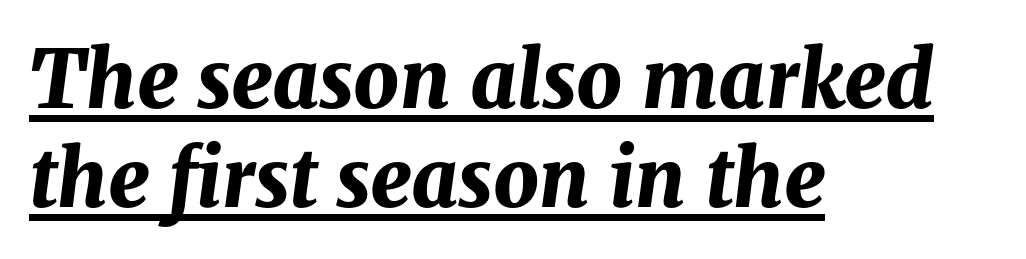
Q: Is the text bold? A: Yes.
Q: Is the text italic (slanted)? A: Yes, it leans right by about 8 degrees.
Q: Is the text underlined? A: Yes.
Q: How is the paragraph aligned? A: Left-aligned.
Q: Is the spacing between letters normal or unusually wide? A: Normal.
Q: Width (condensed, normal, or wide)? A: Normal.
Q: Stroke contrast? A: Medium.
Q: x-height? A: Medium.
Q: Monospaced? A: No.
